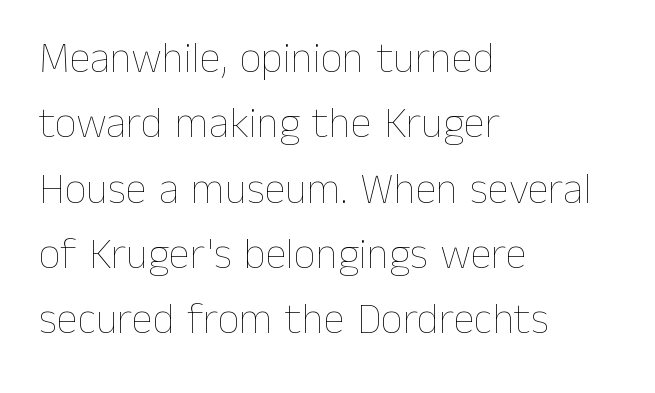
Descenders are the only things crossing below the line. The strokes carry an ordinary text weight at most. Look at the tracking — it's just the regular setting, nothing added. Teacher's note: observe the even left margin — that is flush-left alignment. This sample keeps an unexceptional amount of space between lines. Rendered with straight, roman letterforms.
